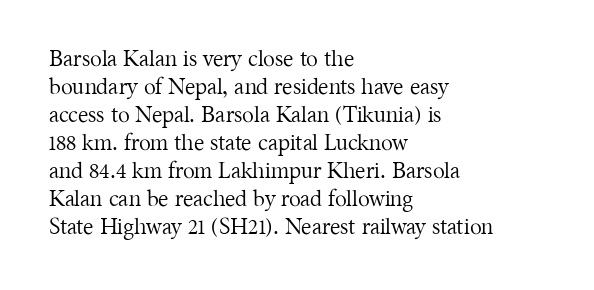
{"italic": "no", "bold": "no", "underline": "no", "align": "left", "line_spacing": "normal", "line_spacing_ratio": 1.27, "letter_spacing": "normal", "letter_spacing_em": 0.0, "glyph_px": 22}
